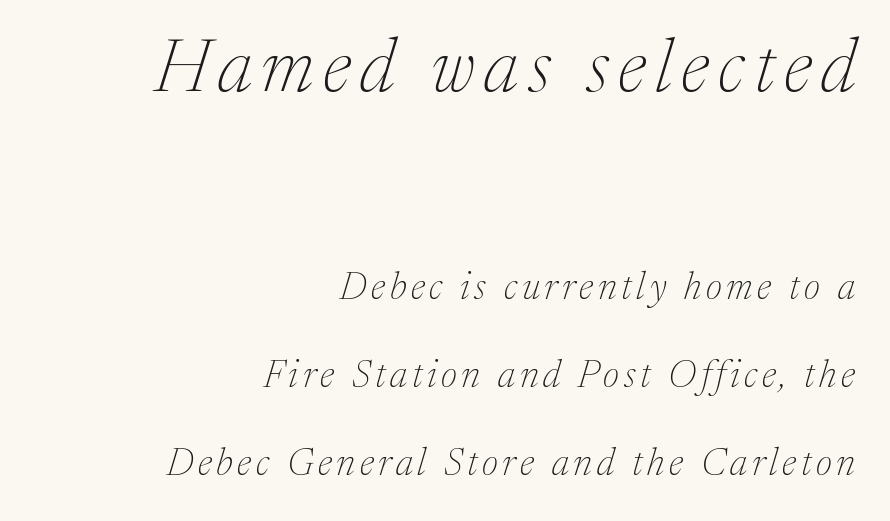
The image shows 76 px thin serif type, italic (leaning right); set right-aligned, loose line spacing (2.31x), not underlined; the first (top) block is 2.0x larger; medium stroke contrast and a medium x-height.
